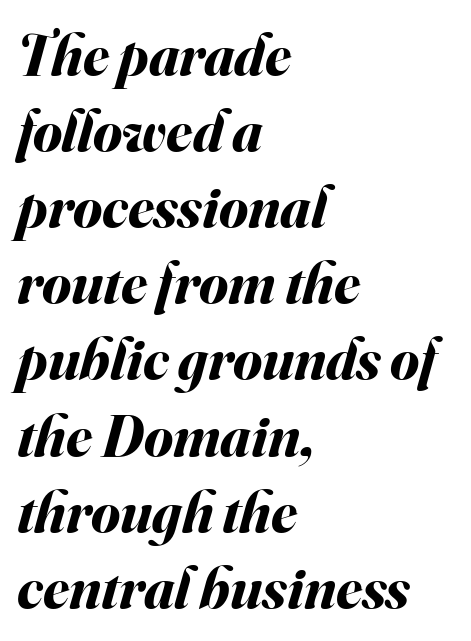
Weight check: bold — yes, fully. The rendering applies a slant to the glyphs. Vertical spacing — default. The passage is arranged the way most books set body copy — flush left. This rendering leaves character spacing at its baseline value. Descenders are the only things crossing below the line.
